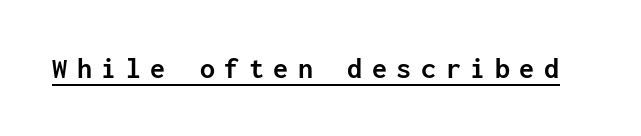
Grotesque or geometric, the face here clearly has no serifs. Somebody hit Ctrl+U on this one — the words are underlined. Is there any slant? The stems are plumb. Each glyph is drawn with heavy, bold strokes. Is this a fixed-width face? Yes — each glyph sits in an identical cell. This sample uses expanded letter spacing, leaving extra air between glyphs.
